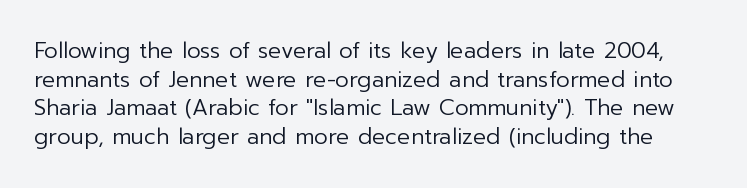
This rendering leaves character spacing at its baseline value. The axis of the letterforms is exactly vertical. Each stroke keeps to a modest, everyday thickness or less. Regular leading. Only glyphs here, with clear space below each row.
